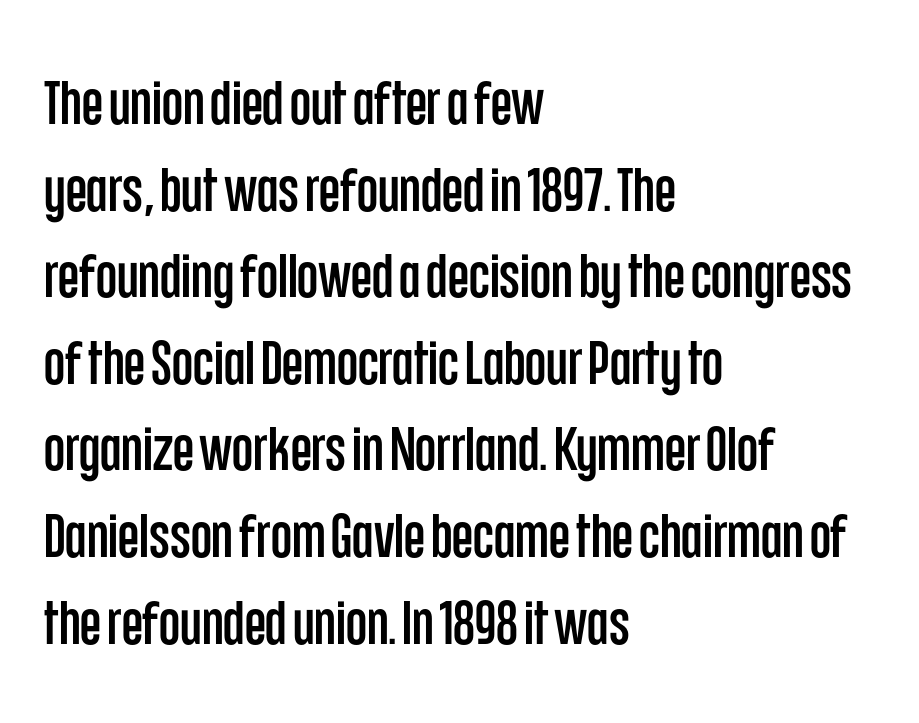
Q: Is the text italic (slanted)? A: No, it is upright.
Q: Is the typeface a serif or a sans-serif typeface? A: Sans-serif.
Q: Is the text underlined? A: No.
Q: How is the paragraph aligned? A: Left-aligned.
Q: Is the spacing between letters normal or unusually wide? A: Normal.
Q: Is the spacing between lines tight, normal or loose? A: Normal.
Q: Width (condensed, normal, or wide)? A: Condensed.
Q: Stroke contrast? A: Low.
Q: x-height? A: Large.
Q: Monospaced? A: No.
